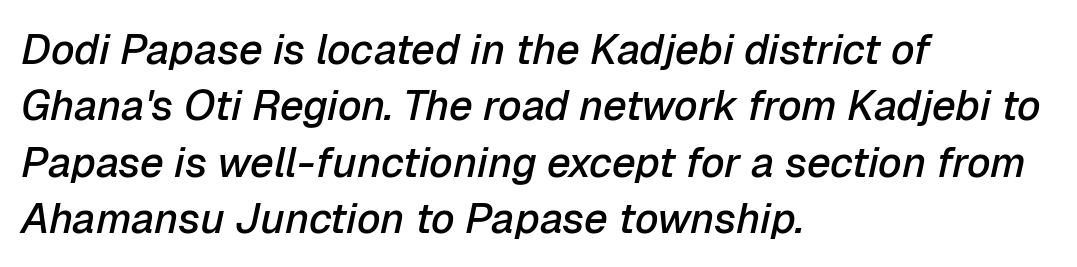
The image shows 42 px semibold type, italic (leaning right); set left-aligned, normal line spacing (1.34x), normal letter spacing, not underlined; low stroke contrast and a medium x-height.
